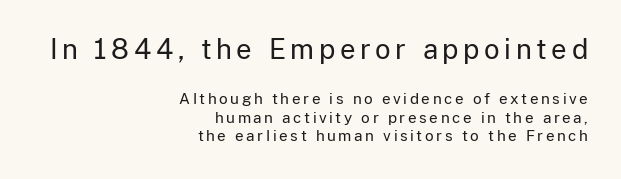
Whoever set this chose a conventional vertical rhythm. The letters stand upright; this is a roman face. The face looks like a standard text weight, possibly lighter. Horizontally, the lines are justified to the trailing edge only. Here the first block reads like a headline and the second like body copy. Descenders hang freely into open space.
